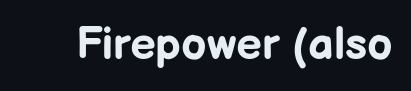
{"serif": "no", "italic": "no", "bold": "yes", "weight": "bold", "width": "normal", "stroke_contrast": "low", "x_height": "medium", "monospaced": "no", "underline": "no", "letter_spacing": "normal", "letter_spacing_em": 0.0, "glyph_px": 45}
